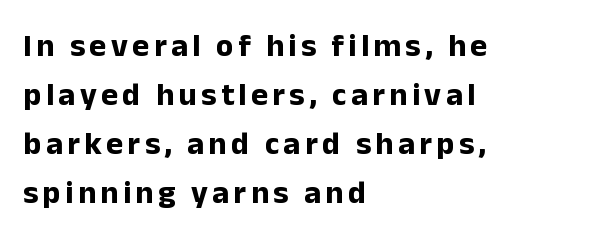
The image shows 32 px bold sans-serif type, upright; set left-aligned, normal line spacing (1.53x), not underlined; low stroke contrast and a medium x-height.
